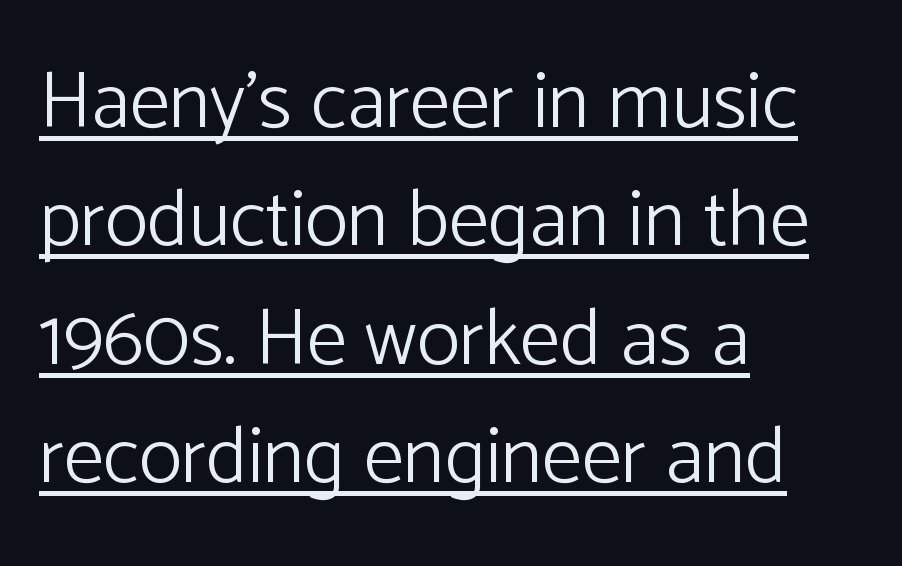
Q: Is the text bold? A: No.
Q: Is the text italic (slanted)? A: No, it is upright.
Q: Is the typeface a serif or a sans-serif typeface? A: Sans-serif.
Q: Is the text underlined? A: Yes.
Q: How is the paragraph aligned? A: Left-aligned.
Q: Is the spacing between letters normal or unusually wide? A: Normal.
Q: Is the spacing between lines tight, normal or loose? A: Normal.
Q: Width (condensed, normal, or wide)? A: Normal.
Q: Stroke contrast? A: Low.
Q: x-height? A: Medium.
Q: Monospaced? A: No.
